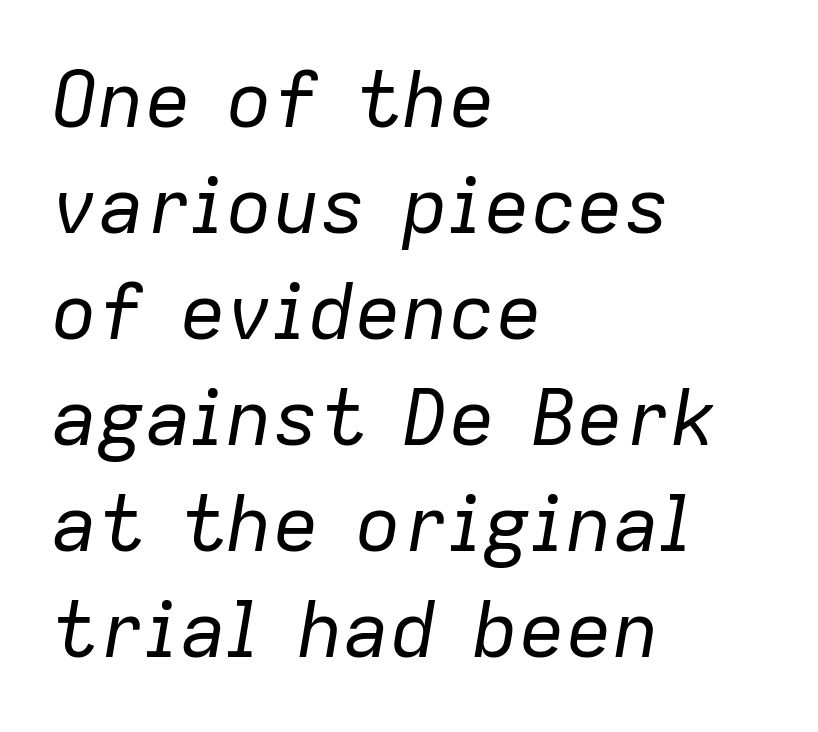
Q: Is the text bold? A: No.
Q: Is the text italic (slanted)? A: Yes, it leans right by about 9 degrees.
Q: Is the text underlined? A: No.
Q: How is the paragraph aligned? A: Left-aligned.
Q: Is the spacing between letters normal or unusually wide? A: Normal.
Q: Is the spacing between lines tight, normal or loose? A: Normal.
Q: Width (condensed, normal, or wide)? A: Normal.
Q: Stroke contrast? A: Low.
Q: x-height? A: Medium.
Q: Monospaced? A: No.
